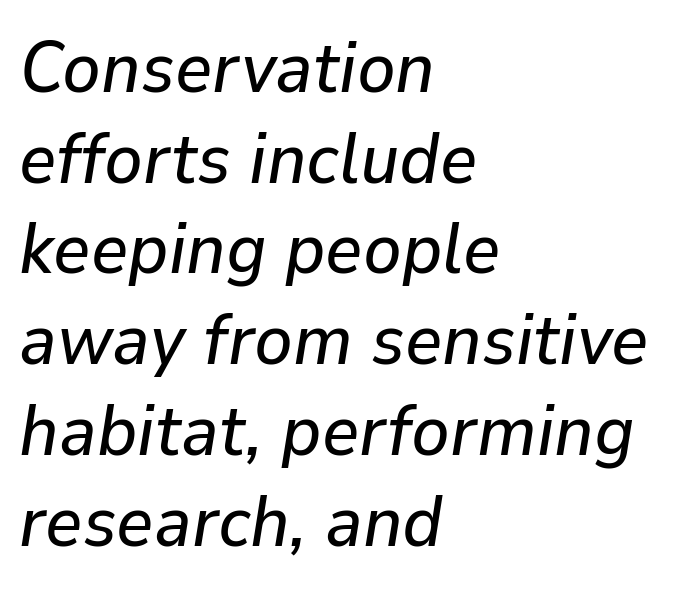
Q: Is the text italic (slanted)? A: Yes, it leans right by about 9 degrees.
Q: Is the text underlined? A: No.
Q: How is the paragraph aligned? A: Left-aligned.
Q: Is the spacing between letters normal or unusually wide? A: Normal.
Q: Is the spacing between lines tight, normal or loose? A: Normal.
Q: Width (condensed, normal, or wide)? A: Normal.
Q: Stroke contrast? A: Low.
Q: x-height? A: Medium.
Q: Monospaced? A: No.
